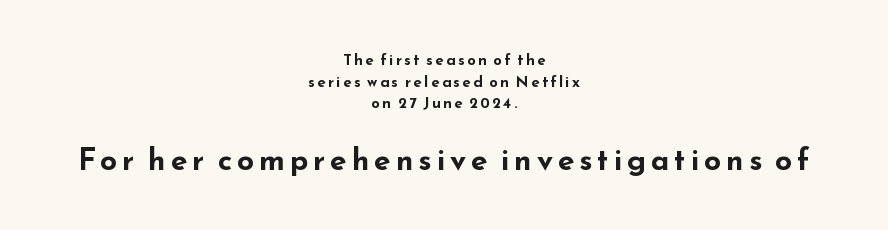
{"serif": "no", "italic": "no", "bold": "yes", "weight": "bold", "width": "wide", "stroke_contrast": "low", "x_height": "small", "monospaced": "no", "underline": "no", "align": "center", "line_spacing": "normal", "line_spacing_ratio": 1.44, "larger_block": "second", "size_ratio": 2.0, "glyph_px": 30}
